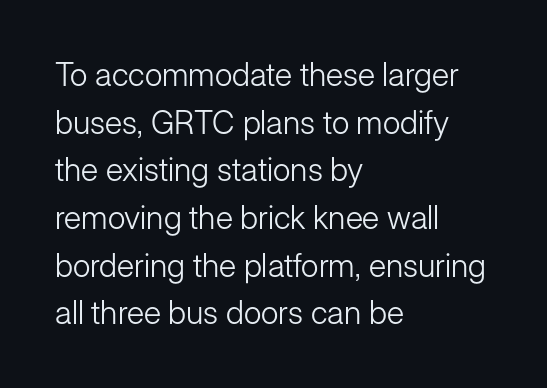
A typesetter would mark this as roman, not italic. One-word summary of the alignment: left. Default kerning and tracking; the words read as compact shapes. Each new line begins a customary step beneath the previous one. Typographically, this falls in the sans-serif category. Here the designer chose a conventional face with non-uniform glyph widths.
